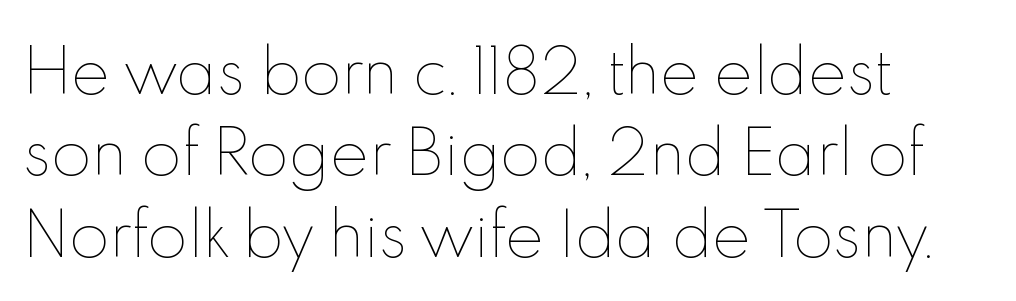
The gaps between neighbouring characters are ordinary and unremarkable. The paragraph has a hard left edge and a soft right edge. The letters advance in unequal steps, a hallmark of proportional type. This sample uses an upright cut, with every glyph sitting square on the baseline. Think standard paragraph weight, or any step lighter than that.
